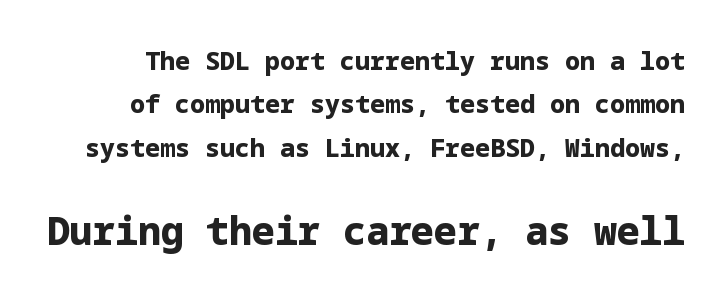
Which of the two is more prominent by size? The second, at the bottom. Upright lettering throughout. Each word holds together tightly as a unit, with standard inter-letter gaps. The foot of each line stays bare and open.
